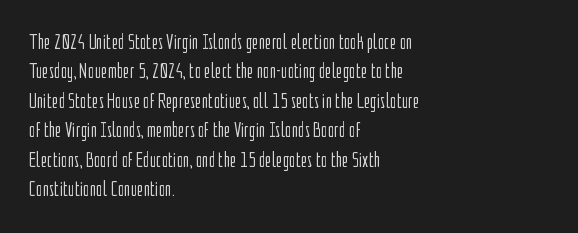
The image shows 22 px text type, upright; set left-aligned, normal line spacing (1.34x), normal letter spacing, not underlined.
